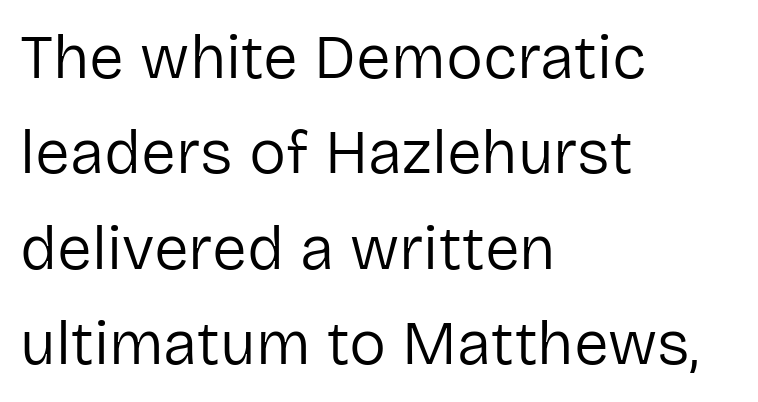
The image shows 62 px regular-weight sans-serif type, upright; set left-aligned, normal line spacing (1.54x), normal letter spacing, not underlined; low stroke contrast and a medium x-height.
